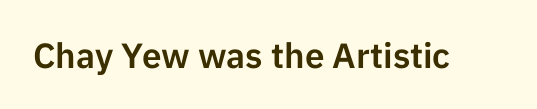
The words here are not underlined. Posture: upright roman. Each letter's strokes conclude bluntly, with no projecting serifs. Spacing between characters is what you'd get straight out of the box.
